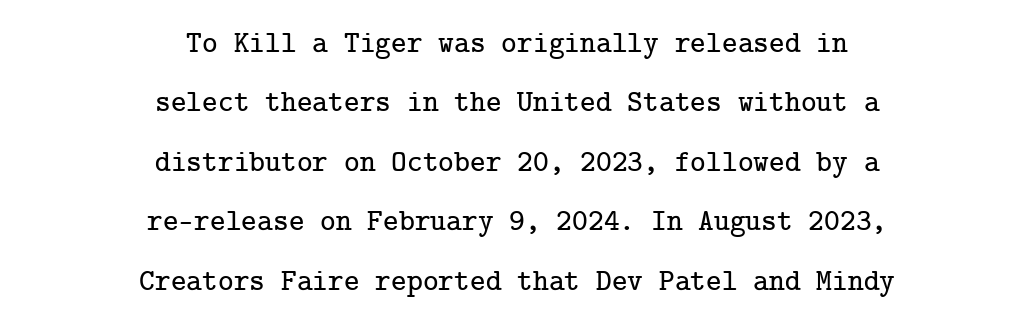
The image shows 30 px serif type, upright; set centered, loose line spacing (1.98x), normal letter spacing, not underlined; low stroke contrast and a medium x-height.
